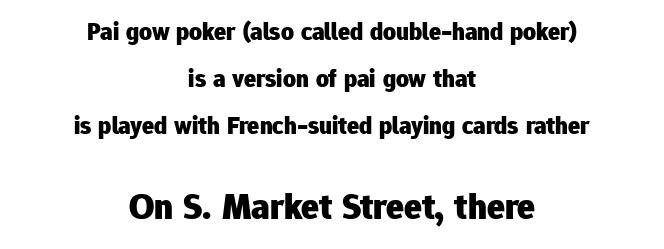
Q: Is the text bold? A: Yes.
Q: Is the text italic (slanted)? A: No, it is upright.
Q: Is the typeface a serif or a sans-serif typeface? A: Sans-serif.
Q: Is the text underlined? A: No.
Q: How is the paragraph aligned? A: Centered.
Q: Is the spacing between letters normal or unusually wide? A: Normal.
Q: Which block of text is set in a larger size, the first (top) or the second (bottom)? A: The second (bottom) one.
Q: Width (condensed, normal, or wide)? A: Normal.
Q: Stroke contrast? A: Low.
Q: x-height? A: Medium.
Q: Monospaced? A: No.
